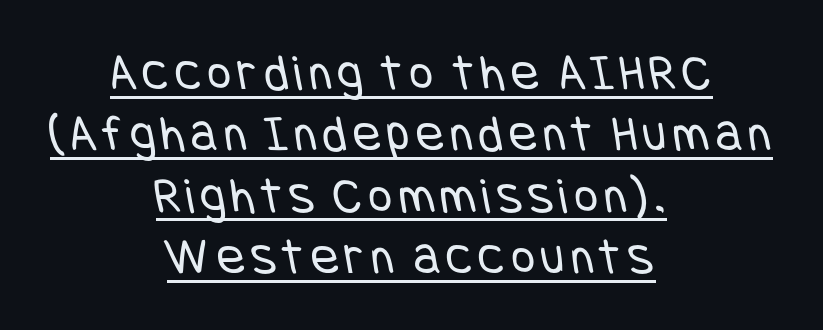
Q: Is the text bold? A: No.
Q: Is the typeface a serif or a sans-serif typeface? A: Sans-serif.
Q: Is the text underlined? A: Yes.
Q: How is the paragraph aligned? A: Centered.
Q: Width (condensed, normal, or wide)? A: Condensed.
Q: Stroke contrast? A: Low.
Q: x-height? A: Large.
